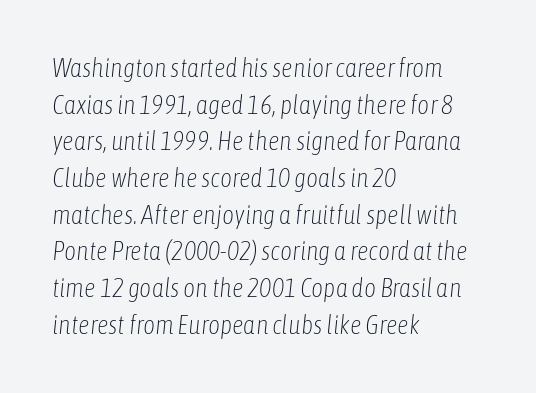
Caption: standard tracking, unaltered. Only glyphs here, with clear space below each row. Is the type heavy? It reads as light-to-regular instead. Is there much room between lines? A standard amount, neither cramped nor airy. The lines are quadded left.
